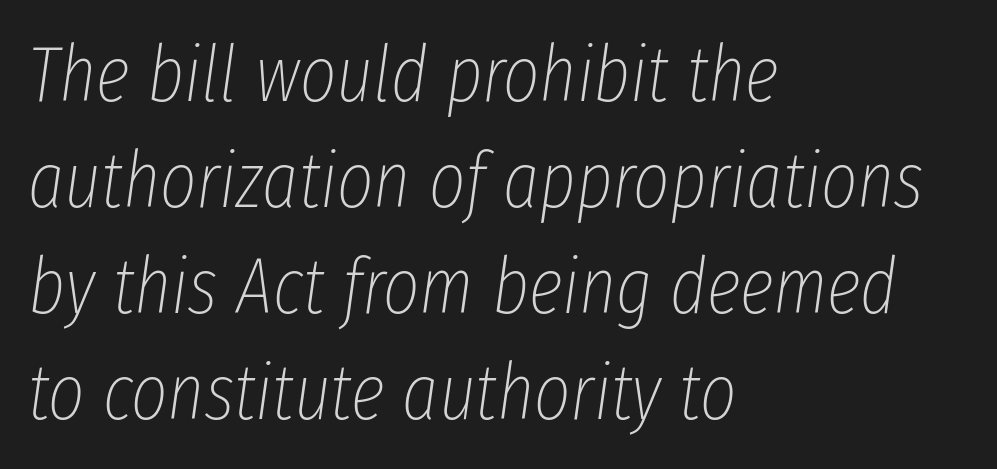
The specimen omits any rule beneath the text block's lines. Nothing unusual about the tracking: characters are spaced as the font intends. Counters stay open thanks to moderate or lighter strokes. Proportional: the letters do not fall into vertical columns. It's the slanting kind of type.
